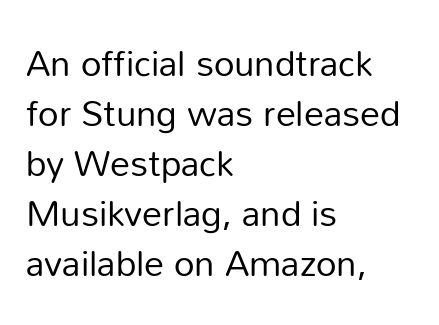
{"serif": "no", "italic": "no", "bold": "no", "weight": "regular", "width": "normal", "stroke_contrast": "low", "x_height": "medium", "monospaced": "no", "underline": "no", "align": "left", "line_spacing": "normal", "line_spacing_ratio": 1.39, "letter_spacing": "normal", "letter_spacing_em": 0.0, "glyph_px": 36}
